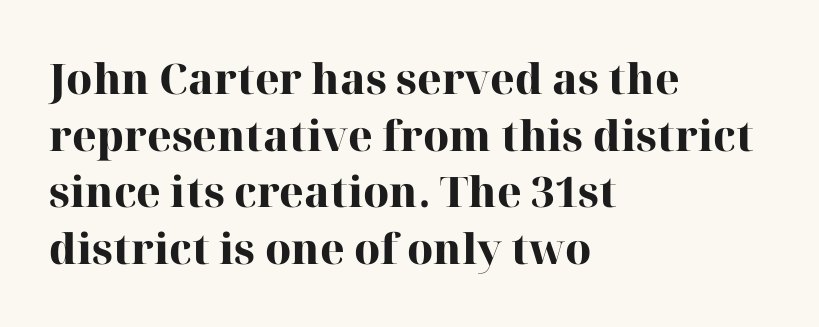
{"serif": "yes", "italic": "no", "bold": "yes", "weight": "heavy", "width": "normal", "stroke_contrast": "high", "x_height": "medium", "monospaced": "no", "underline": "no", "align": "left", "line_spacing": "normal", "line_spacing_ratio": 1.35, "letter_spacing": "normal", "letter_spacing_em": 0.0, "glyph_px": 42}
